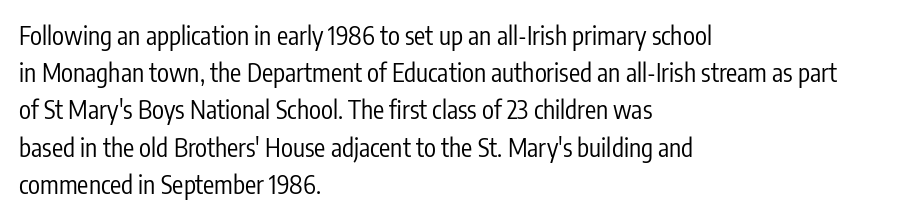
The image shows 25 px text type, upright; set left-aligned, normal line spacing (1.49x), normal letter spacing, not underlined.
